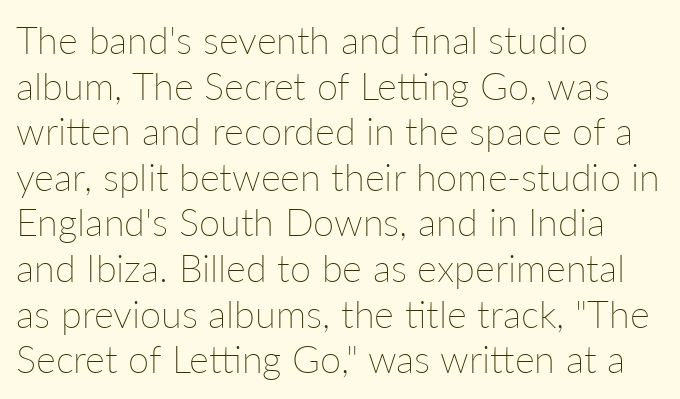
Standard letterfit; no display-style spreading of the glyphs. Vertical stems look standard width or narrower in stroke. Is this a fixed-width face? No — the glyphs have proportional, varying widths. No word sits above an underline. Notice how the passage keeps a crisp vertical edge on the left only. You can tell it's not italic because the verticals are truly vertical.
